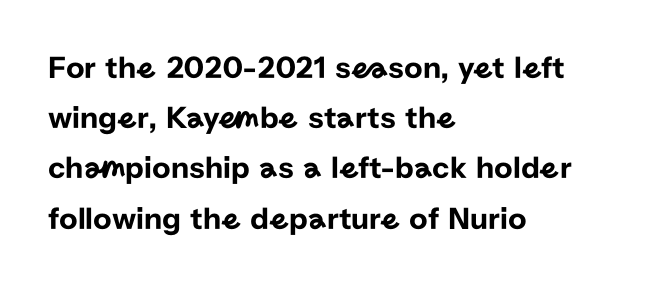
{"serif": "no", "italic": "no", "width": "normal", "stroke_contrast": "low", "x_height": "medium", "monospaced": "no", "underline": "no", "align": "left", "line_spacing": "normal", "line_spacing_ratio": 1.57, "letter_spacing": "normal", "letter_spacing_em": 0.0, "glyph_px": 32}
